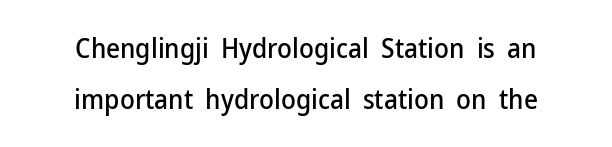
Q: Is the text italic (slanted)? A: No, it is upright.
Q: Is the text underlined? A: No.
Q: How is the paragraph aligned? A: Centered.
Q: Is the spacing between letters normal or unusually wide? A: Normal.
Q: Is the spacing between lines tight, normal or loose? A: Loose.
